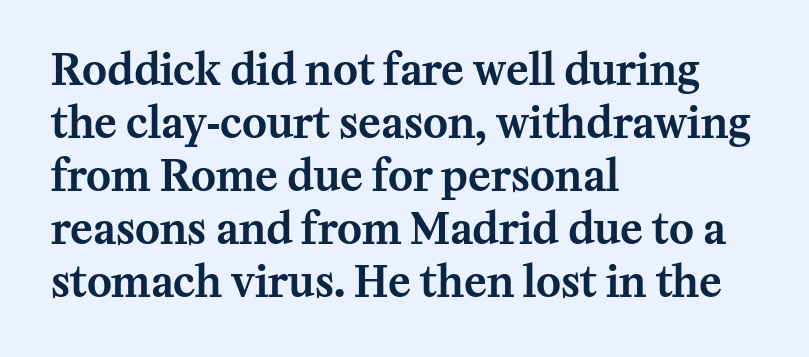
The image shows 42 px serif type, upright; set left-aligned, normal line spacing (1.26x), normal letter spacing, not underlined; medium stroke contrast and a medium x-height.
